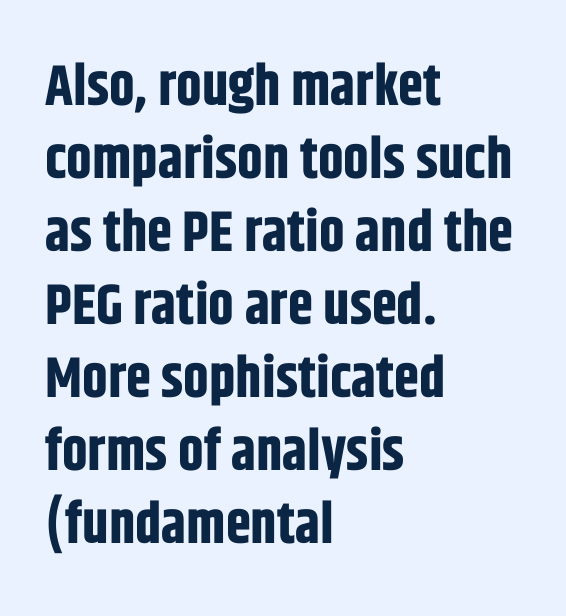
The image shows 57 px bold, condensed sans-serif type, upright; set left-aligned, normal line spacing (1.28x), normal letter spacing, not underlined; low stroke contrast and a large x-height.
